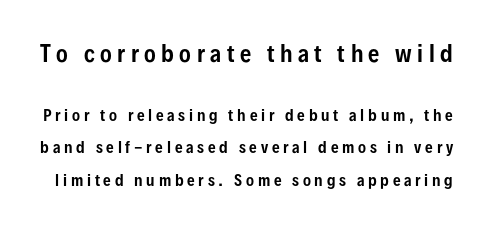
This block would shrink considerably if given ordinary leading; it's expanded now. The specimen omits any rule beneath the text block's lines. The lettering holds an erect, upright posture throughout. The block sitting higher on the canvas is the one with enlarged characters. The gaps between neighbouring characters are conspicuously large.
